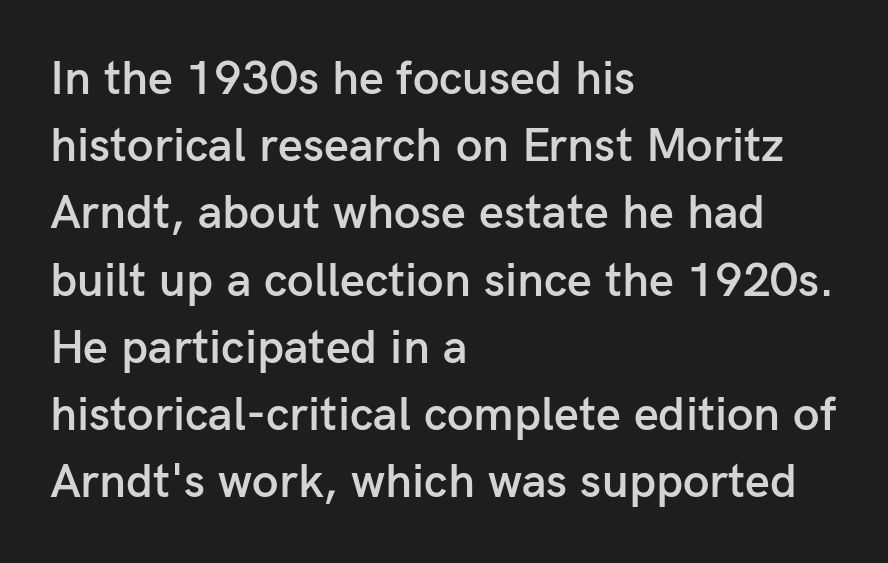
The image shows 48 px semibold sans-serif type, upright; set left-aligned, normal line spacing (1.4x), normal letter spacing, not underlined; low stroke contrast and a medium x-height.
